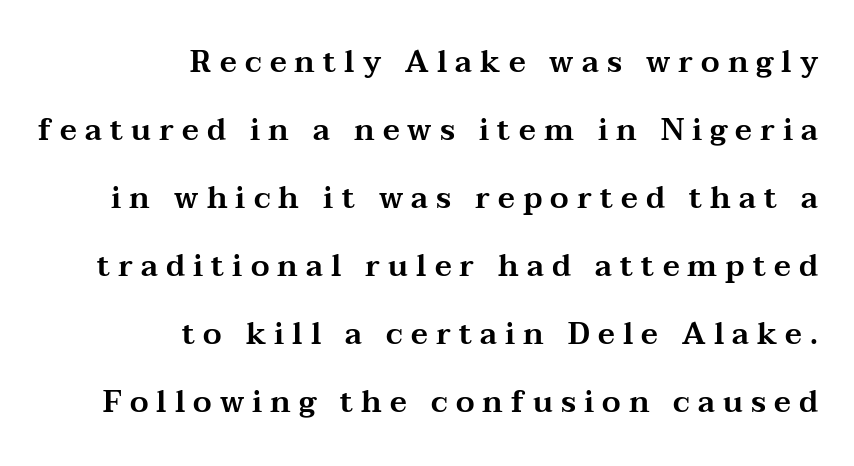
The image shows 30 px wide serif type, upright; set right-aligned, loose line spacing (2.27x), unusually wide letter spacing (+0.27 em), not underlined; medium stroke contrast and a medium x-height.
